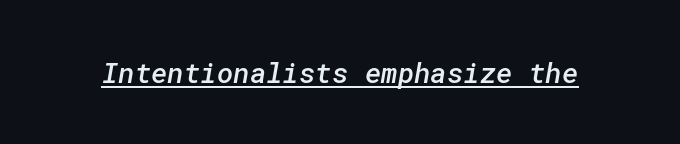
Q: Is the text bold? A: Semi-bold.
Q: Is the typeface a serif or a sans-serif typeface? A: Sans-serif.
Q: Is the text underlined? A: Yes.
Q: Is the spacing between letters normal or unusually wide? A: Normal.
Q: Width (condensed, normal, or wide)? A: Normal.
Q: Stroke contrast? A: Low.
Q: x-height? A: Medium.
